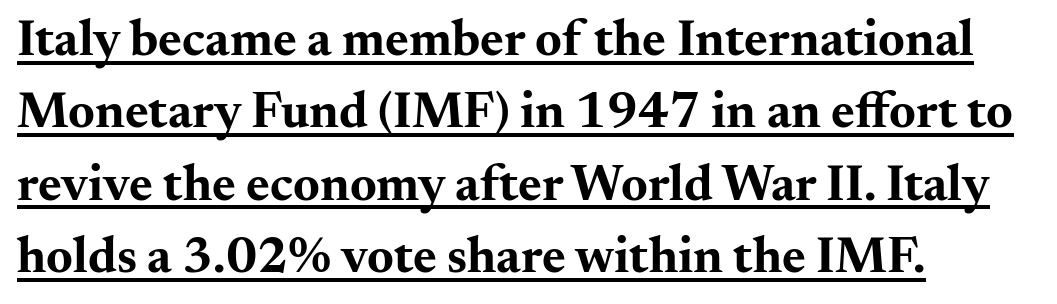
The image shows 51 px bold, wide serif type, upright; set left-aligned, normal line spacing (1.42x), normal letter spacing, underlined; medium stroke contrast and a small x-height.
